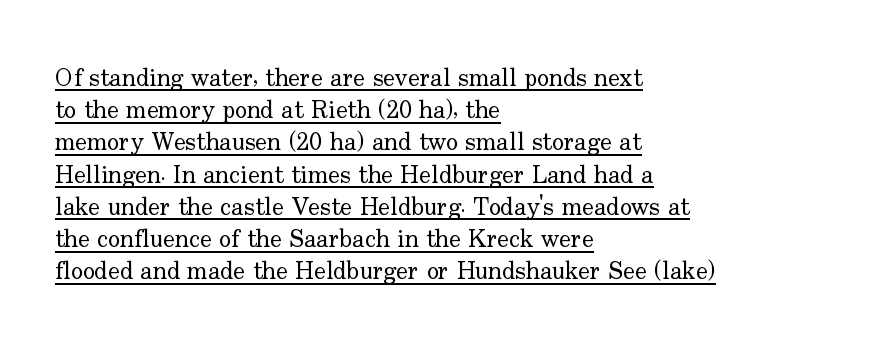
The image shows 25 px text type, upright; set left-aligned, normal line spacing (1.29x), normal letter spacing, underlined.
